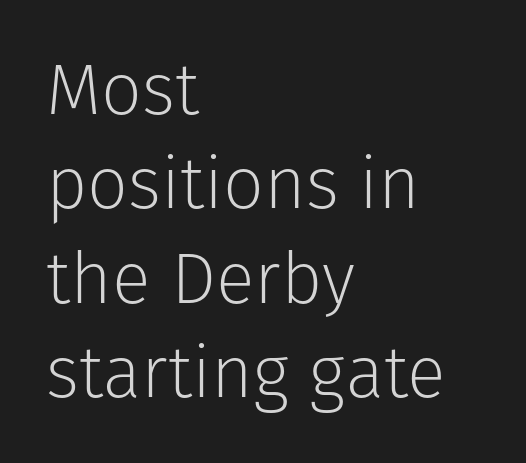
{"serif": "no", "italic": "no", "bold": "no", "weight": "light", "width": "normal", "stroke_contrast": "low", "x_height": "medium", "monospaced": "no", "underline": "no", "align": "left", "line_spacing": "normal", "line_spacing_ratio": 1.31, "letter_spacing": "normal", "letter_spacing_em": 0.0, "glyph_px": 72}
